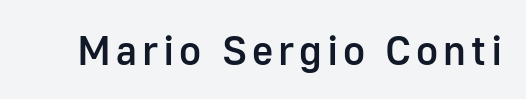
The image shows 41 px semibold sans-serif type, upright; set not underlined; low stroke contrast and a medium x-height.
